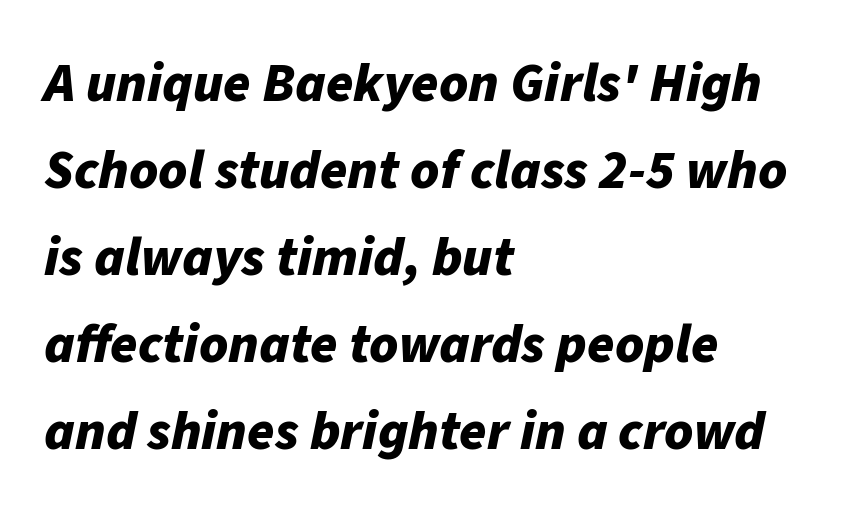
The image shows 55 px bold type, italic (leaning right); set left-aligned, normal line spacing (1.58x), normal letter spacing, not underlined; low stroke contrast and a medium x-height.
